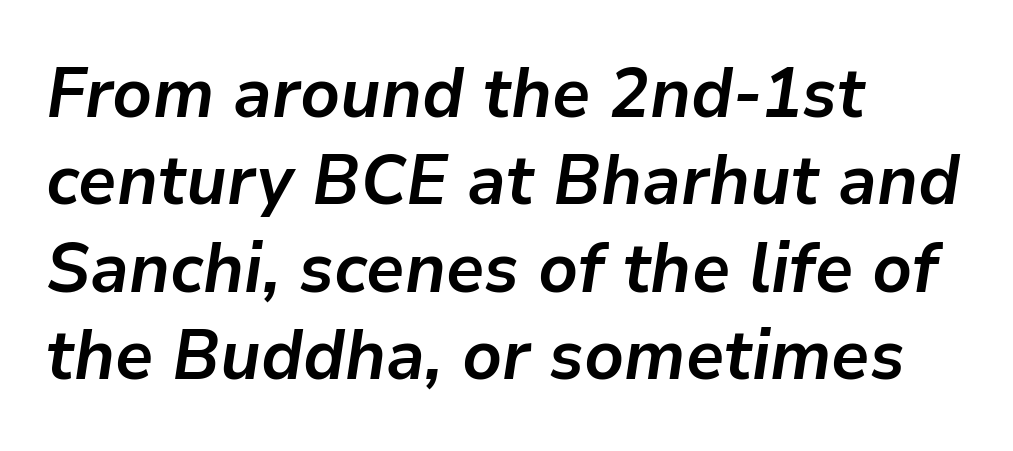
Q: Is the text bold? A: Yes.
Q: Is the text italic (slanted)? A: Yes, it leans right by about 9 degrees.
Q: Is the text underlined? A: No.
Q: How is the paragraph aligned? A: Left-aligned.
Q: Is the spacing between letters normal or unusually wide? A: Normal.
Q: Is the spacing between lines tight, normal or loose? A: Normal.
Q: Width (condensed, normal, or wide)? A: Normal.
Q: Stroke contrast? A: Low.
Q: x-height? A: Medium.
Q: Monospaced? A: No.
